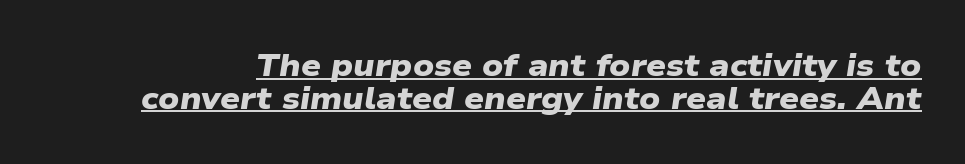
Heavy-handed strokes throughout: this text is bold. Baseline-to-baseline distance is barely more than the letter height. This sample has the flowing, uneven cadence of proportional lettering. This is underlined copy, the kind a proofreader might mark for attention. Words appear dense and cohesive because spacing is normal.
